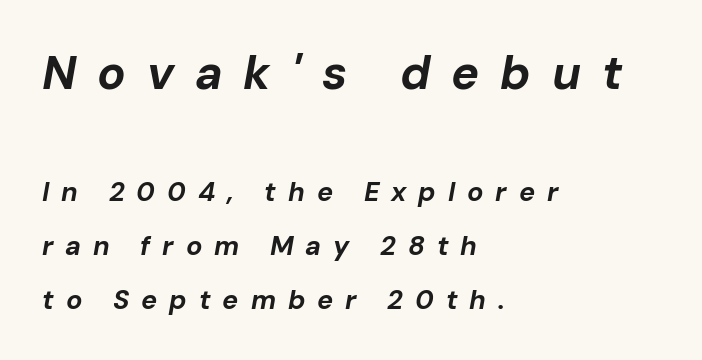
{"italic": "yes", "lean": "right", "slant_degrees": 10, "bold": "yes", "weight": "bold", "width": "normal", "stroke_contrast": "low", "x_height": "medium", "monospaced": "no", "underline": "no", "align": "left", "line_spacing": "loose", "line_spacing_ratio": 2.0, "letter_spacing": "wide", "letter_spacing_em": 0.44, "larger_block": "first", "size_ratio": 1.74, "glyph_px": 47}
